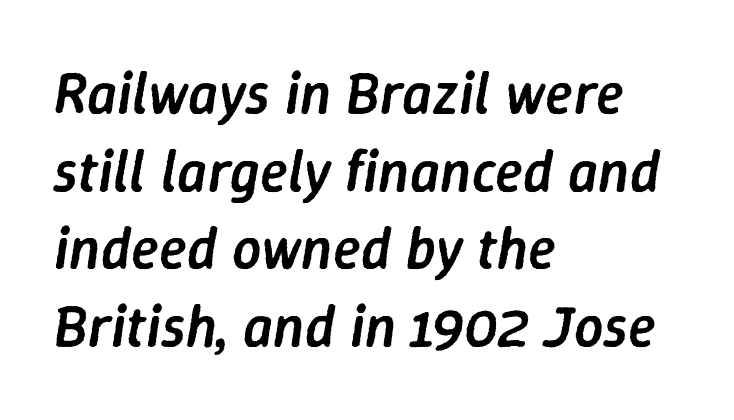
The image shows 58 px semibold type, italic (leaning right); set left-aligned, normal line spacing (1.34x), normal letter spacing, not underlined; low stroke contrast and a medium x-height.
